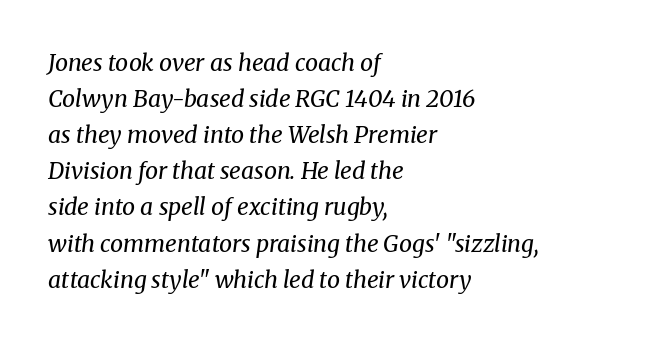
{"italic": "yes", "lean": "right", "slant_degrees": 8, "bold": "no", "underline": "no", "align": "left", "line_spacing": "normal", "line_spacing_ratio": 1.57, "letter_spacing": "normal", "letter_spacing_em": 0.0, "glyph_px": 23}
